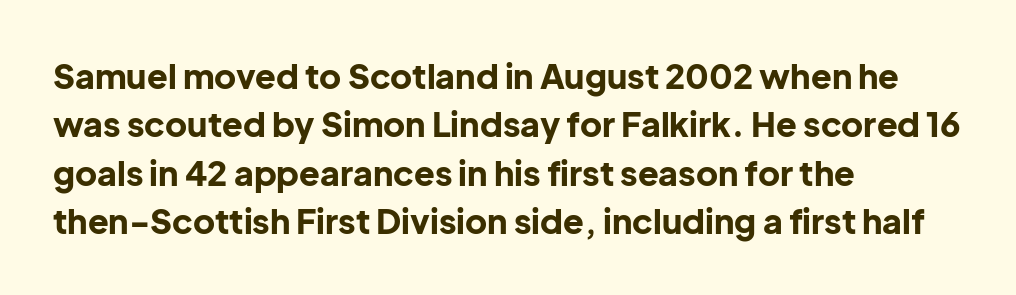
Q: Is the text bold? A: Yes.
Q: Is the text italic (slanted)? A: No, it is upright.
Q: Is the typeface a serif or a sans-serif typeface? A: Sans-serif.
Q: Is the text underlined? A: No.
Q: How is the paragraph aligned? A: Left-aligned.
Q: Is the spacing between letters normal or unusually wide? A: Normal.
Q: Is the spacing between lines tight, normal or loose? A: Normal.
Q: Width (condensed, normal, or wide)? A: Normal.
Q: Stroke contrast? A: Low.
Q: x-height? A: Medium.
Q: Monospaced? A: No.
